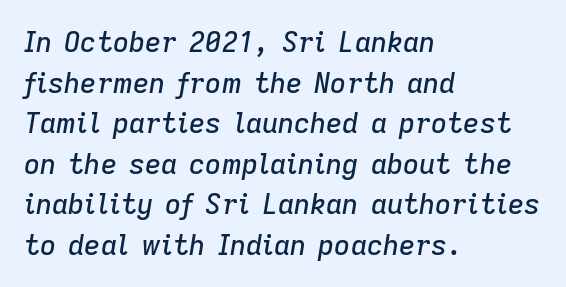
The image shows 28 px text type, italic (leaning right); set left-aligned, normal line spacing (1.45x), normal letter spacing, not underlined; low stroke contrast and a medium x-height.
